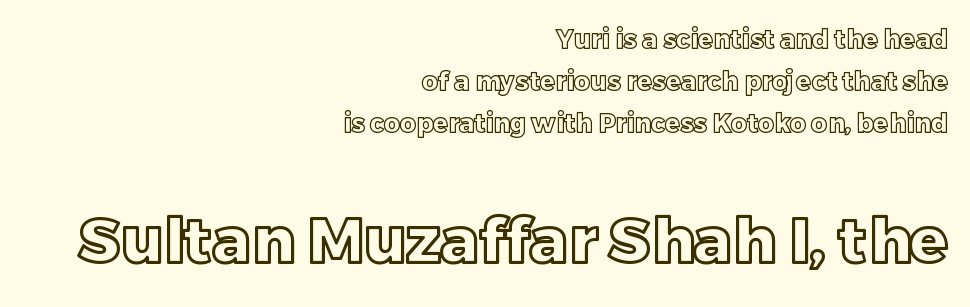
Default kerning and tracking; the words read as compact shapes. A student would call this right alignment; a typographer would say flush right, rag left. Beneath every word, the page is bare. The type sits square on the baseline with zero lean. The passage shown stacks its lines at a standard gap. Proportional: the letters do not fall into vertical columns.
